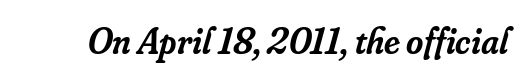
Here the glyphs are tracked normally, forming tight word shapes. It's the slanting kind of type. Plain, unruled lines of type. Each letter keeps its own natural width here, so spacing adapts to shape.
